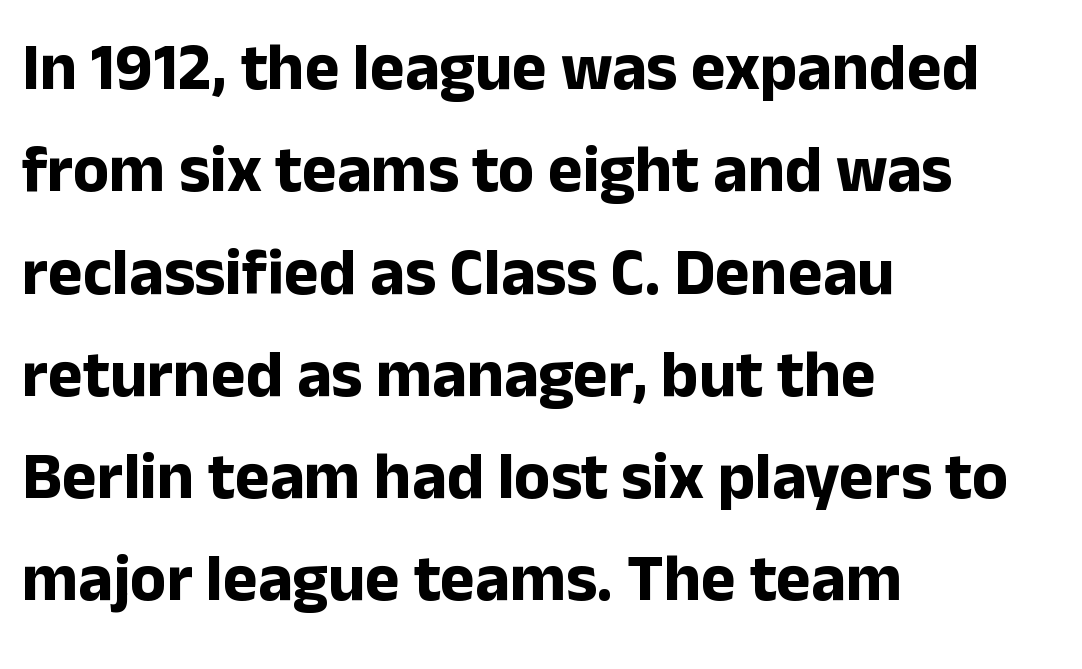
The image shows 66 px bold sans-serif type, upright; set left-aligned, normal line spacing (1.55x), normal letter spacing, not underlined; low stroke contrast and a medium x-height.
